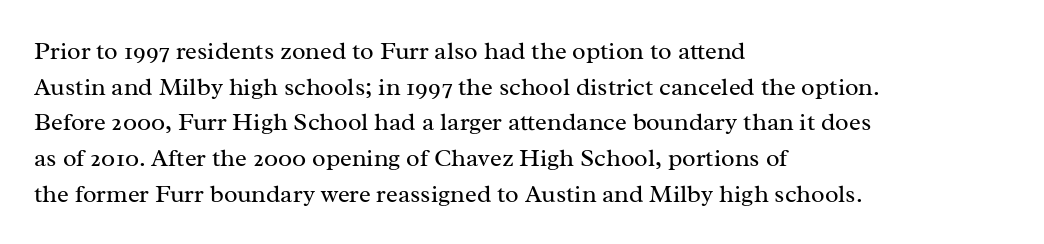
Q: Is the text bold? A: No.
Q: Is the text italic (slanted)? A: No, it is upright.
Q: Is the text underlined? A: No.
Q: How is the paragraph aligned? A: Left-aligned.
Q: Is the spacing between letters normal or unusually wide? A: Normal.
Q: Is the spacing between lines tight, normal or loose? A: Normal.
